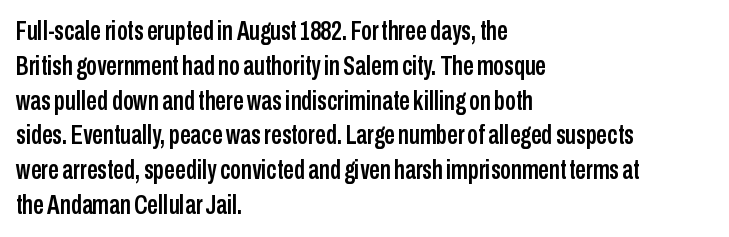
{"italic": "no", "underline": "no", "align": "left", "line_spacing": "normal", "line_spacing_ratio": 1.29, "letter_spacing": "normal", "letter_spacing_em": 0.0, "glyph_px": 27}
